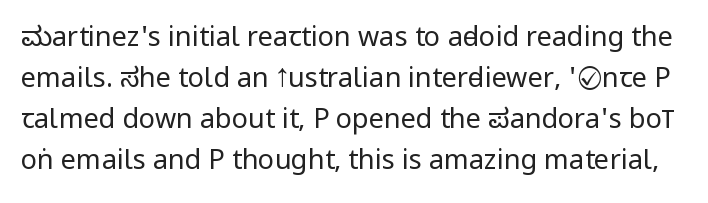
Q: Is the text bold? A: No.
Q: Is the text italic (slanted)? A: No, it is upright.
Q: Is the text underlined? A: No.
Q: Is the spacing between letters normal or unusually wide? A: Normal.
Q: Is the spacing between lines tight, normal or loose? A: Normal.
